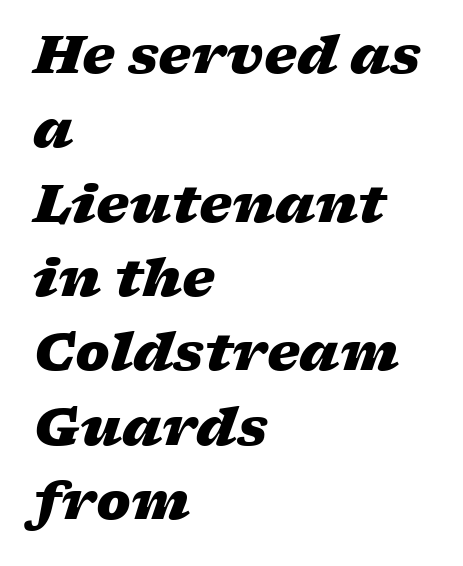
The image shows 52 px heavy, wide type, italic (leaning right); set left-aligned, normal line spacing (1.43x), normal letter spacing, not underlined; low stroke contrast and a medium x-height.
